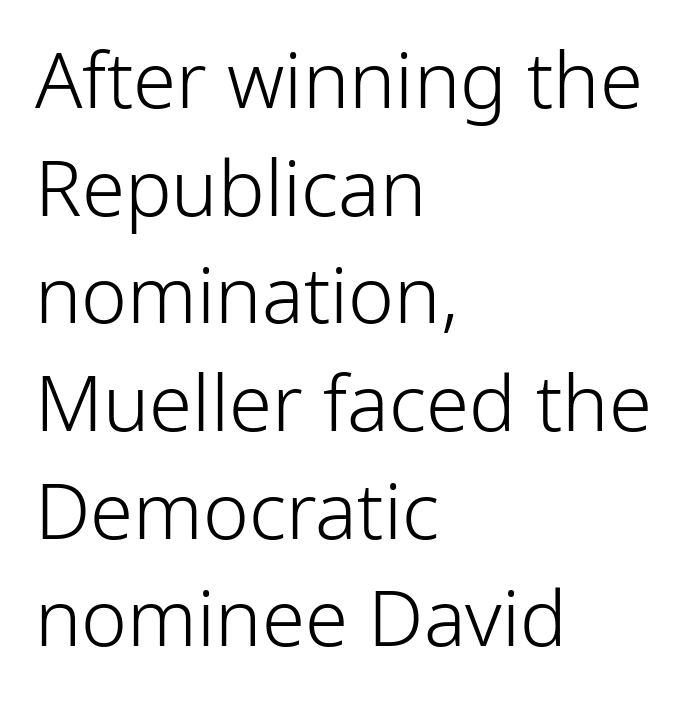
Q: Is the text bold? A: No.
Q: Is the text italic (slanted)? A: No, it is upright.
Q: Is the typeface a serif or a sans-serif typeface? A: Sans-serif.
Q: Is the text underlined? A: No.
Q: How is the paragraph aligned? A: Left-aligned.
Q: Is the spacing between letters normal or unusually wide? A: Normal.
Q: Is the spacing between lines tight, normal or loose? A: Normal.
Q: Width (condensed, normal, or wide)? A: Normal.
Q: Stroke contrast? A: Low.
Q: x-height? A: Medium.
Q: Monospaced? A: No.
